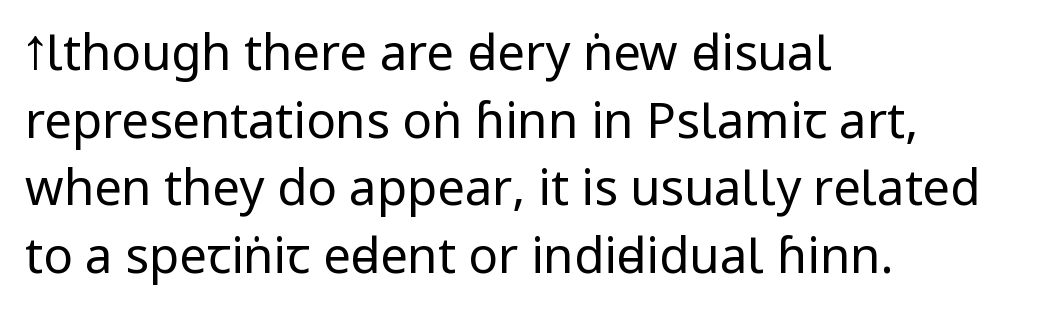
{"serif": "no", "italic": "no", "bold": "no", "weight": "regular", "width": "condensed", "stroke_contrast": "low", "x_height": "large", "monospaced": "no", "underline": "no", "align": "left", "line_spacing": "normal", "line_spacing_ratio": 1.38, "letter_spacing": "normal", "letter_spacing_em": 0.0, "glyph_px": 49}
